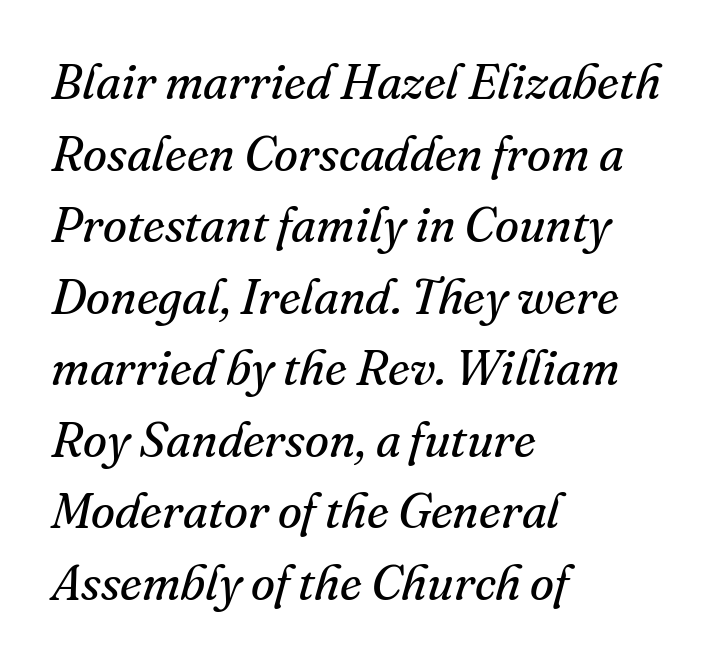
Q: Is the text bold? A: No.
Q: Is the text italic (slanted)? A: Yes, it leans right by about 16 degrees.
Q: Is the typeface a serif or a sans-serif typeface? A: Serif.
Q: Is the text underlined? A: No.
Q: How is the paragraph aligned? A: Left-aligned.
Q: Is the spacing between letters normal or unusually wide? A: Normal.
Q: Is the spacing between lines tight, normal or loose? A: Normal.
Q: Width (condensed, normal, or wide)? A: Normal.
Q: Stroke contrast? A: Medium.
Q: x-height? A: Small.
Q: Monospaced? A: No.
